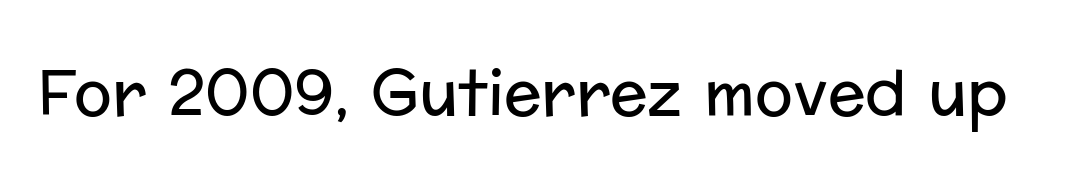
The image shows 63 px regular-weight sans-serif type, upright; set normal letter spacing, not underlined; low stroke contrast and a medium x-height.
